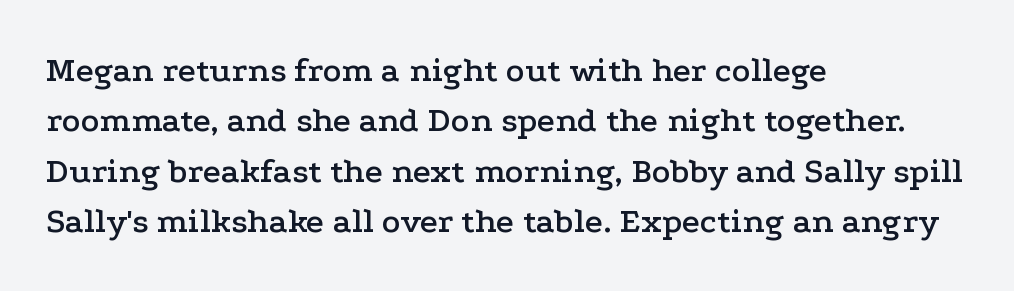
Q: Is the text italic (slanted)? A: No, it is upright.
Q: Is the typeface a serif or a sans-serif typeface? A: Serif.
Q: Is the text underlined? A: No.
Q: How is the paragraph aligned? A: Left-aligned.
Q: Is the spacing between letters normal or unusually wide? A: Normal.
Q: Is the spacing between lines tight, normal or loose? A: Normal.
Q: Width (condensed, normal, or wide)? A: Wide.
Q: Stroke contrast? A: Low.
Q: x-height? A: Medium.
Q: Monospaced? A: No.
